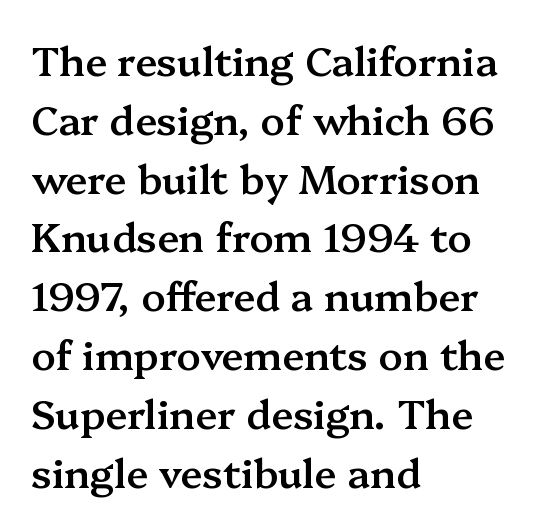
Q: Is the text bold? A: Semi-bold.
Q: Is the text italic (slanted)? A: No, it is upright.
Q: Is the typeface a serif or a sans-serif typeface? A: Serif.
Q: Is the text underlined? A: No.
Q: How is the paragraph aligned? A: Left-aligned.
Q: Is the spacing between letters normal or unusually wide? A: Normal.
Q: Is the spacing between lines tight, normal or loose? A: Normal.
Q: Width (condensed, normal, or wide)? A: Normal.
Q: Stroke contrast? A: Medium.
Q: x-height? A: Medium.
Q: Monospaced? A: No.
